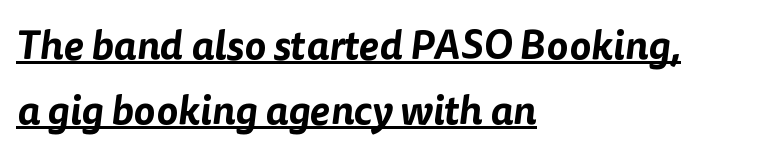
The image shows 41 px sans-serif type; set left-aligned, normal line spacing (1.59x), normal letter spacing, underlined; low stroke contrast and a medium x-height.
